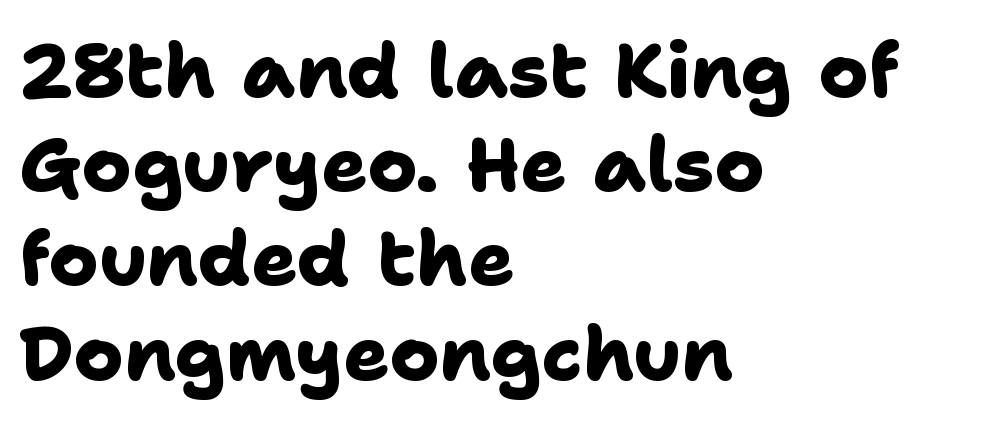
{"serif": "no", "bold": "yes", "weight": "heavy", "width": "normal", "stroke_contrast": "low", "x_height": "medium", "monospaced": "no", "underline": "no", "align": "left", "line_spacing_ratio": 1.24, "letter_spacing": "normal", "letter_spacing_em": 0.0, "glyph_px": 76}
